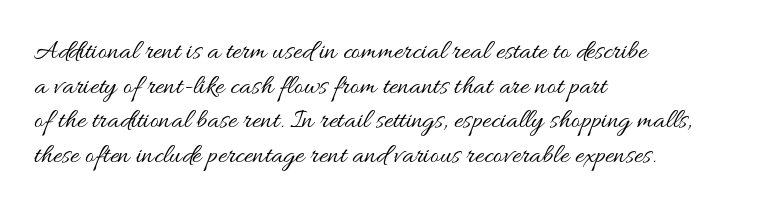
{"bold": "no", "weight": "regular", "width": "wide", "stroke_contrast": "medium", "x_height": "small", "monospaced": "no", "underline": "no", "align": "left", "line_spacing_ratio": 1.24, "letter_spacing": "normal", "letter_spacing_em": 0.0, "glyph_px": 28}
